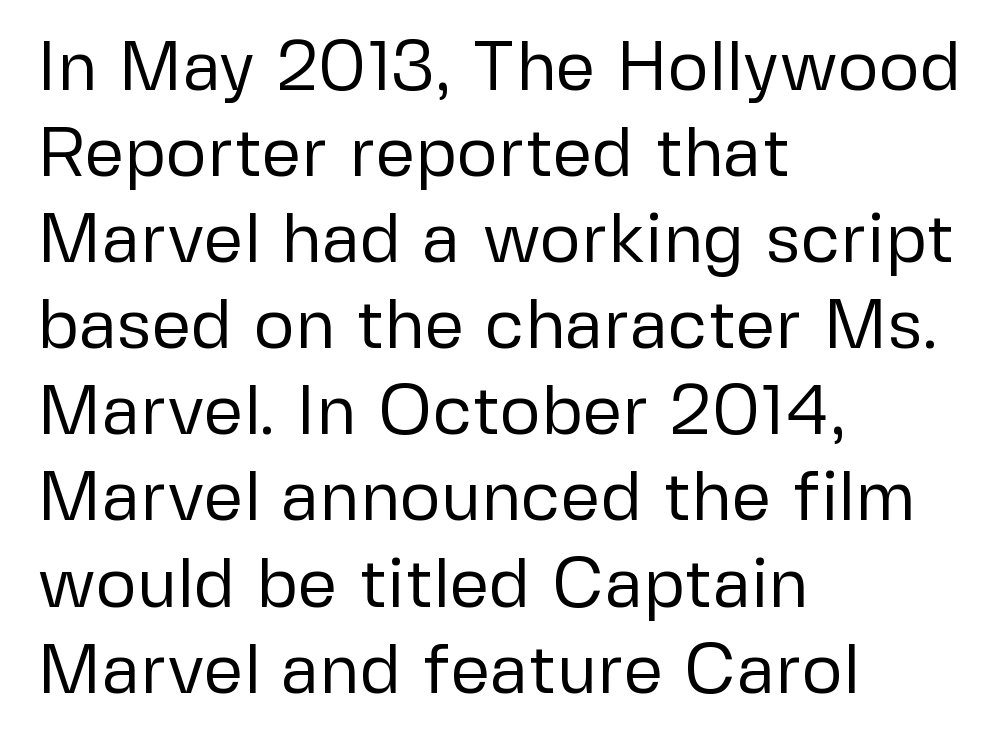
Q: Is the text bold? A: No.
Q: Is the text italic (slanted)? A: No, it is upright.
Q: Is the typeface a serif or a sans-serif typeface? A: Sans-serif.
Q: Is the text underlined? A: No.
Q: How is the paragraph aligned? A: Left-aligned.
Q: Is the spacing between letters normal or unusually wide? A: Normal.
Q: Width (condensed, normal, or wide)? A: Normal.
Q: Stroke contrast? A: Low.
Q: x-height? A: Medium.
Q: Monospaced? A: No.
